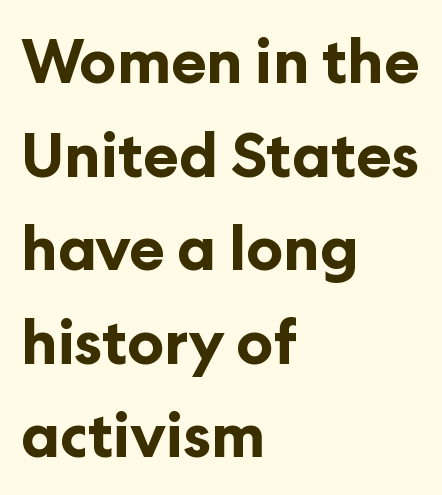
{"serif": "no", "italic": "no", "bold": "yes", "weight": "bold", "width": "normal", "stroke_contrast": "low", "x_height": "medium", "monospaced": "no", "underline": "no", "align": "left", "line_spacing": "normal", "line_spacing_ratio": 1.56, "letter_spacing": "normal", "letter_spacing_em": 0.0, "glyph_px": 60}
